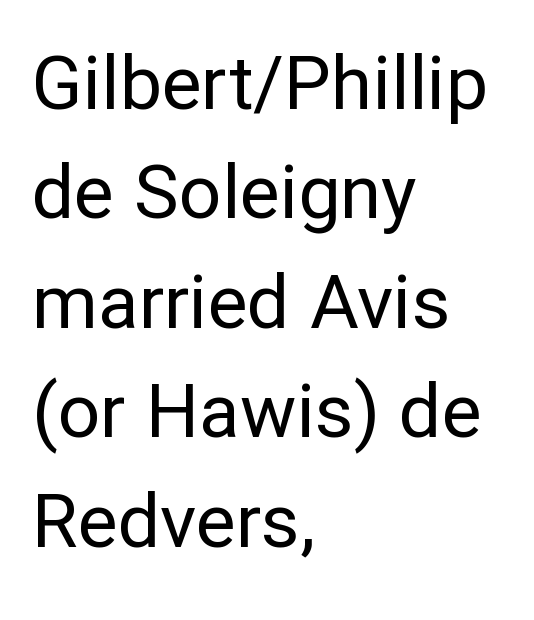
The image shows 75 px regular-weight sans-serif type, upright; set left-aligned, normal line spacing (1.46x), normal letter spacing, not underlined; low stroke contrast and a medium x-height.
